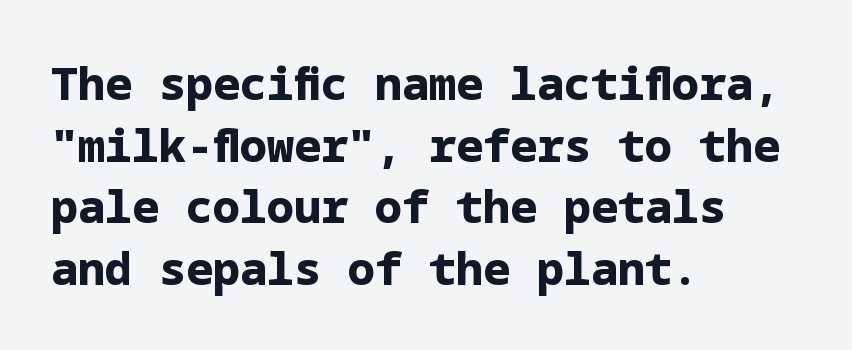
Regarding serifs, this sample does without them. Successive baselines arrive at the customary interval. When letters stand straight like this, we call the style roman or upright. Which margin do the lines hug? The left one — the right edge is uneven. Honestly, there is no underline to notice here at all.
